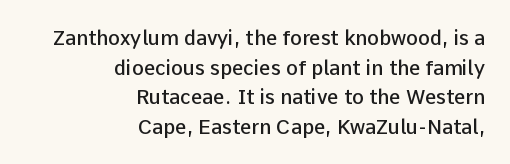
Q: Is the text bold? A: Semi-bold.
Q: Is the text italic (slanted)? A: No, it is upright.
Q: Is the text underlined? A: No.
Q: How is the paragraph aligned? A: Right-aligned.
Q: Is the spacing between letters normal or unusually wide? A: Normal.
Q: Is the spacing between lines tight, normal or loose? A: Normal.
